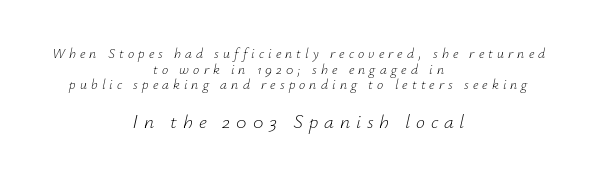
Two sizes are in play, and the larger belongs to the second block. Look at the tracking — it's clearly loosened, letters drifting apart. Interline gaps are noticeably narrow in this sample. These glyphs show unthickened strokes, regular width or finer. Plain, unruled lines of type. The whole block is typeset with a tilt.
